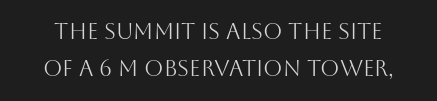
The image shows 22 px text type, upright; set normal line spacing (1.7x), normal letter spacing, not underlined.
